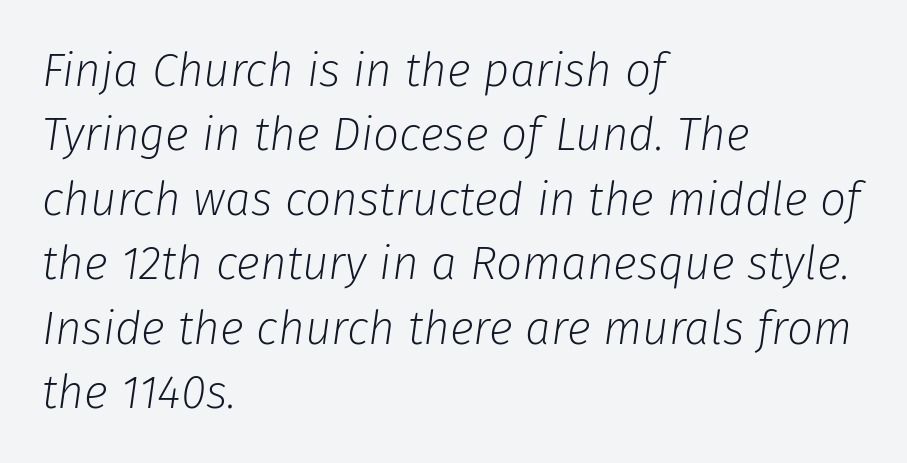
The image shows 46 px light type, italic (leaning right); set left-aligned, normal line spacing (1.4x), normal letter spacing, not underlined; low stroke contrast and a medium x-height.
